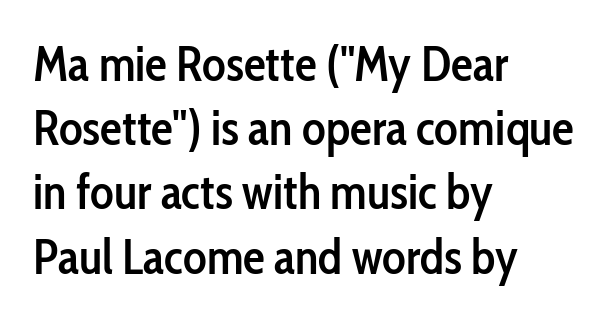
The image shows 49 px semibold, condensed sans-serif type, upright; set left-aligned, normal line spacing (1.31x), normal letter spacing, not underlined; low stroke contrast and a medium x-height.
